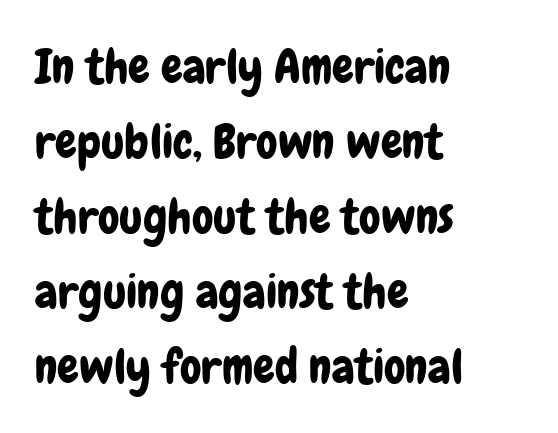
Q: Is the text italic (slanted)? A: No, it is upright.
Q: Is the typeface a serif or a sans-serif typeface? A: Sans-serif.
Q: Is the text underlined? A: No.
Q: How is the paragraph aligned? A: Left-aligned.
Q: Is the spacing between letters normal or unusually wide? A: Normal.
Q: Is the spacing between lines tight, normal or loose? A: Normal.
Q: Width (condensed, normal, or wide)? A: Condensed.
Q: Stroke contrast? A: Low.
Q: x-height? A: Medium.
Q: Monospaced? A: No.
